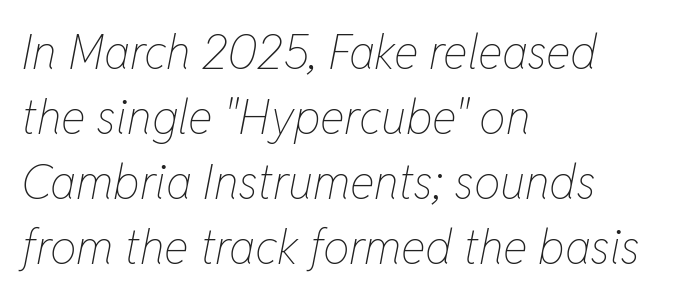
Q: Is the text bold? A: No.
Q: Is the text italic (slanted)? A: Yes, it leans right by about 11 degrees.
Q: Is the text underlined? A: No.
Q: How is the paragraph aligned? A: Left-aligned.
Q: Is the spacing between letters normal or unusually wide? A: Normal.
Q: Is the spacing between lines tight, normal or loose? A: Normal.
Q: Width (condensed, normal, or wide)? A: Condensed.
Q: Stroke contrast? A: Low.
Q: x-height? A: Medium.
Q: Monospaced? A: No.
